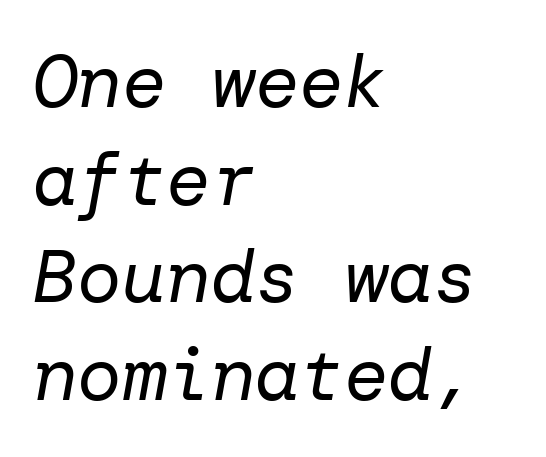
Q: Is the text bold? A: No.
Q: Is the text italic (slanted)? A: Yes, it leans right by about 10 degrees.
Q: Is the text underlined? A: No.
Q: How is the paragraph aligned? A: Left-aligned.
Q: Is the spacing between letters normal or unusually wide? A: Normal.
Q: Is the spacing between lines tight, normal or loose? A: Normal.
Q: Width (condensed, normal, or wide)? A: Normal.
Q: Stroke contrast? A: Low.
Q: x-height? A: Medium.
